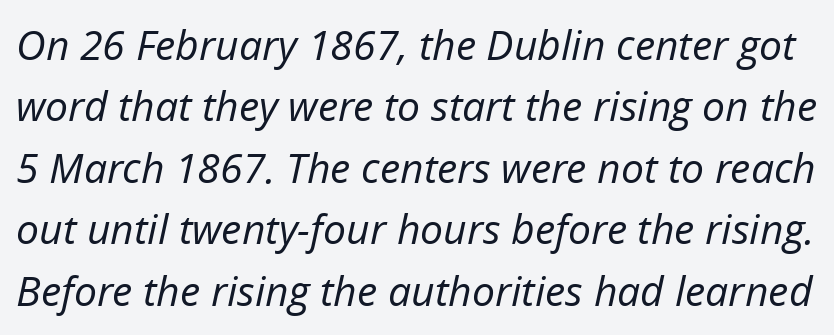
{"italic": "yes", "lean": "right", "slant_degrees": 12, "bold": "no", "weight": "regular", "width": "normal", "stroke_contrast": "low", "x_height": "medium", "monospaced": "no", "underline": "no", "line_spacing": "normal", "line_spacing_ratio": 1.5, "letter_spacing": "normal", "letter_spacing_em": 0.0, "glyph_px": 41}
